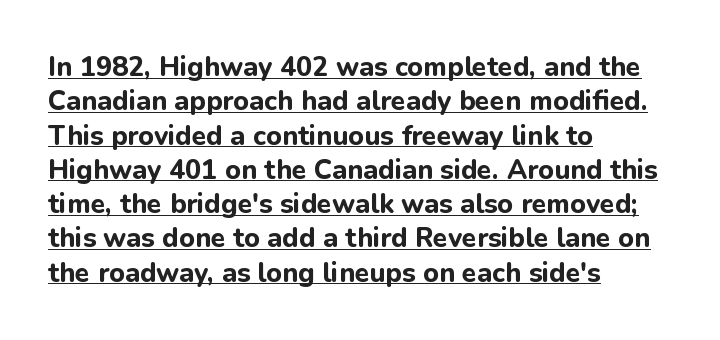
Words appear dense and cohesive because spacing is normal. Leading: standard. The typesetting leans heavy: a genuine bold. The typesetter has applied underlining to the passage shown. Italic: no, the glyphs are upright roman. Caption: multi-line text, flush left, ragged right.
